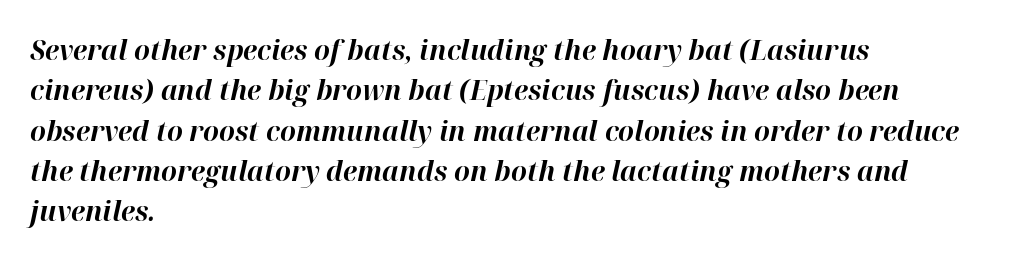
{"italic": "yes", "lean": "right", "slant_degrees": 12, "bold": "yes", "weight": "bold", "width": "normal", "stroke_contrast": "high", "x_height": "medium", "monospaced": "no", "underline": "no", "align": "left", "line_spacing": "normal", "line_spacing_ratio": 1.44, "letter_spacing": "normal", "letter_spacing_em": 0.0, "glyph_px": 28}
